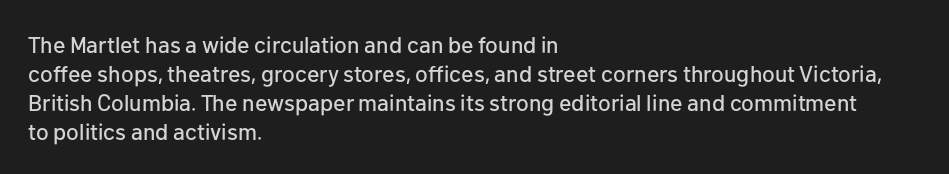
The image shows 23 px text type, upright; set left-aligned, normal line spacing (1.26x), normal letter spacing, not underlined.
